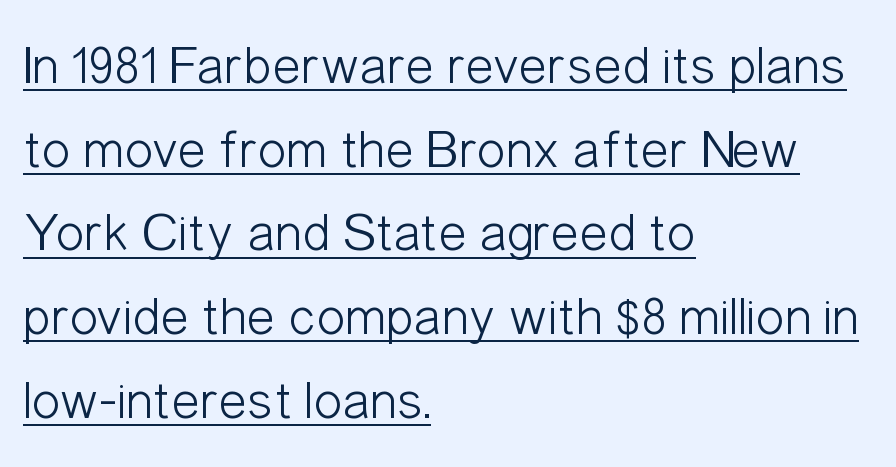
No letter is thick-stroked: the sample isn't bold. The face used here is a sans, in the tradition of grotesques and geometrics. If you measured baseline to baseline, you'd find a middling distance. Does a line run under the words? Yes, clearly. No extra tracking has been applied to these lines. If you drew a ruler down the left edge, every line would touch it.
